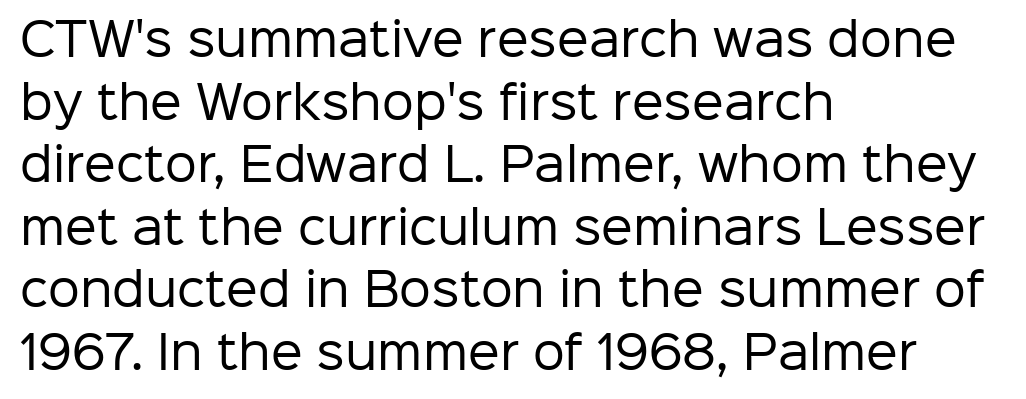
Q: Is the text bold? A: No.
Q: Is the text italic (slanted)? A: No, it is upright.
Q: Is the typeface a serif or a sans-serif typeface? A: Sans-serif.
Q: Is the text underlined? A: No.
Q: How is the paragraph aligned? A: Left-aligned.
Q: Is the spacing between letters normal or unusually wide? A: Normal.
Q: Is the spacing between lines tight, normal or loose? A: Normal.
Q: Width (condensed, normal, or wide)? A: Normal.
Q: Stroke contrast? A: Low.
Q: x-height? A: Medium.
Q: Monospaced? A: No.
